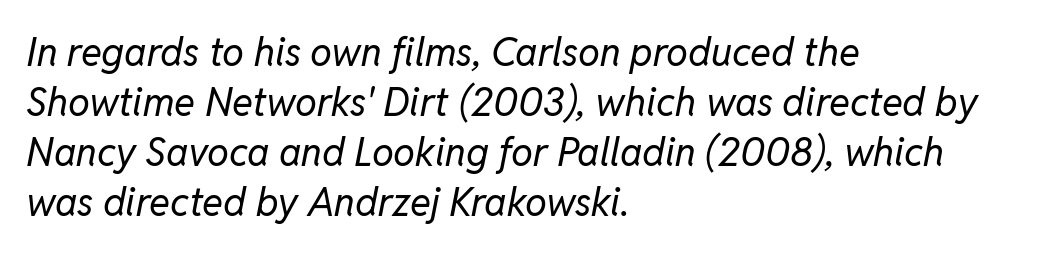
{"italic": "yes", "lean": "right", "slant_degrees": 11, "bold": "no", "weight": "regular", "width": "normal", "stroke_contrast": "low", "x_height": "medium", "monospaced": "no", "underline": "no", "align": "left", "line_spacing": "normal", "line_spacing_ratio": 1.28, "letter_spacing": "normal", "letter_spacing_em": 0.0, "glyph_px": 39}
